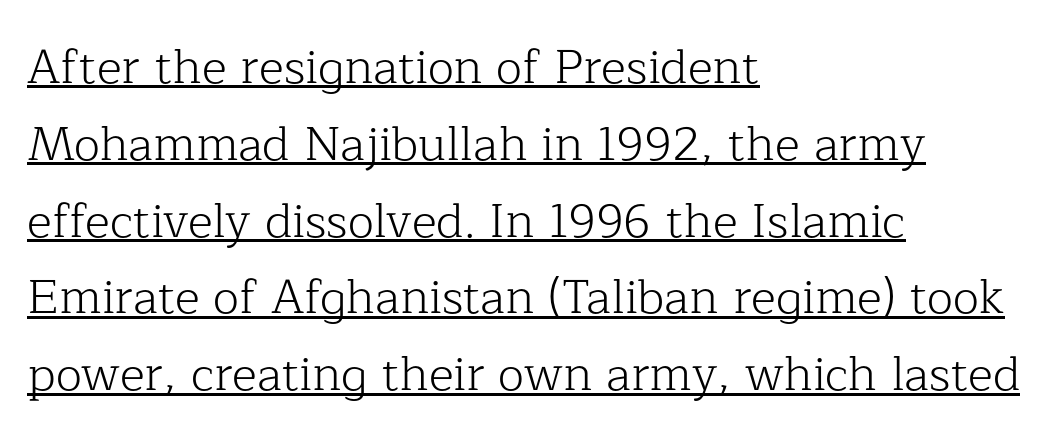
The image shows 48 px light serif type, upright; set left-aligned, normal line spacing (1.6x), normal letter spacing, underlined; low stroke contrast and a medium x-height.
